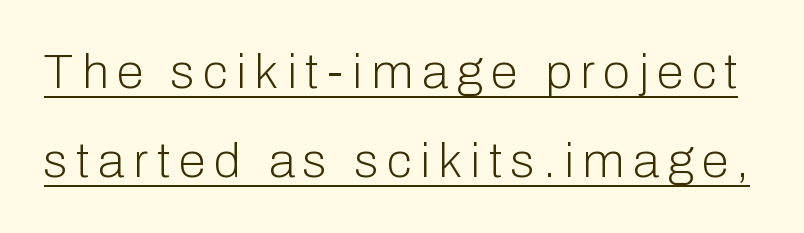
The image shows 49 px light sans-serif type, upright; set line spacing 1.82x, underlined; low stroke contrast and a medium x-height.
